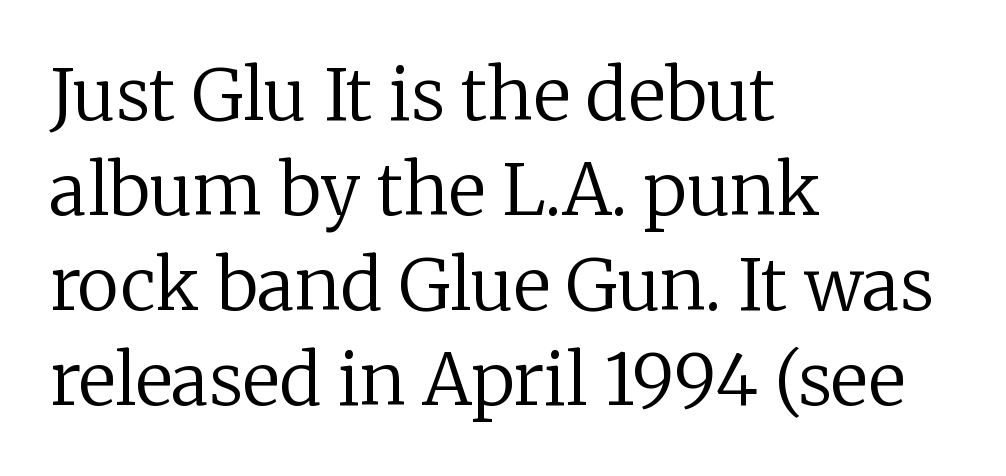
The image shows 71 px regular-weight serif type, upright; set left-aligned, normal line spacing (1.34x), normal letter spacing, not underlined; low stroke contrast and a medium x-height.
